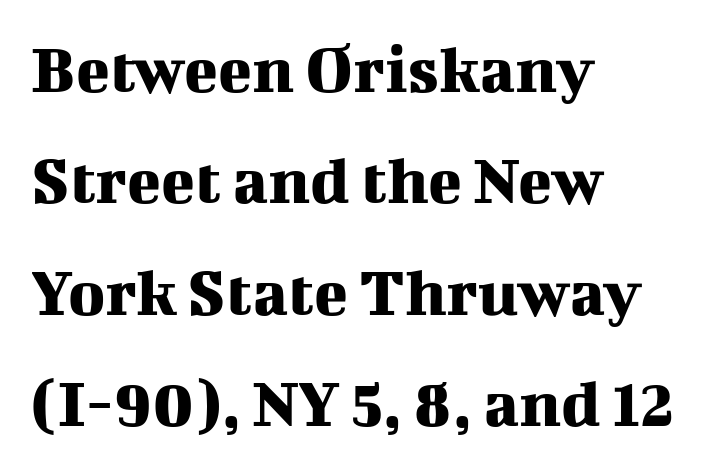
{"serif": "yes", "italic": "no", "width": "normal", "stroke_contrast": "medium", "x_height": "medium", "monospaced": "no", "underline": "no", "align": "left", "line_spacing": "normal", "line_spacing_ratio": 1.59, "letter_spacing": "normal", "letter_spacing_em": 0.0, "glyph_px": 70}
